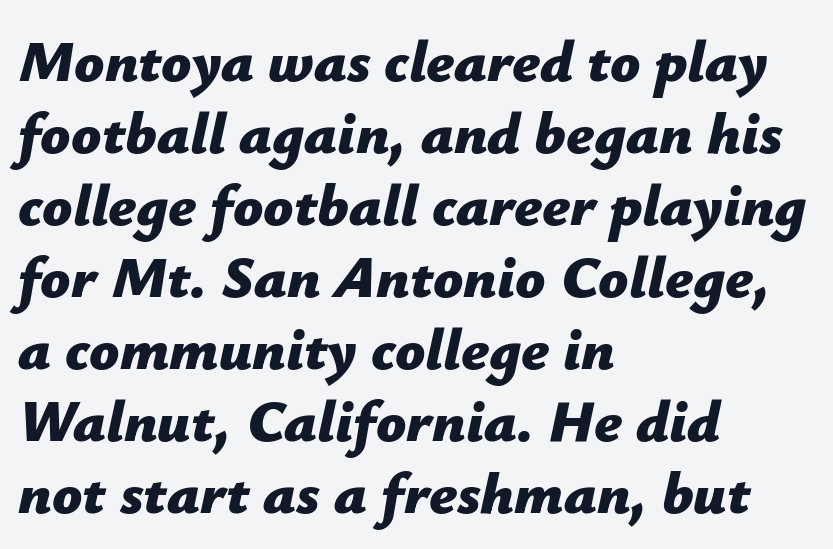
Q: Is the text bold? A: Yes.
Q: Is the text italic (slanted)? A: Yes, it leans right by about 12 degrees.
Q: Is the text underlined? A: No.
Q: How is the paragraph aligned? A: Left-aligned.
Q: Is the spacing between letters normal or unusually wide? A: Normal.
Q: Width (condensed, normal, or wide)? A: Normal.
Q: Stroke contrast? A: Low.
Q: x-height? A: Medium.
Q: Monospaced? A: No.
